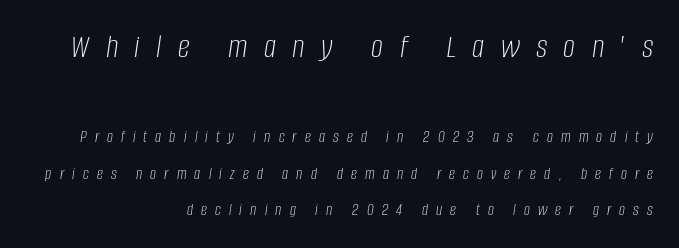
{"italic": "yes", "lean": "right", "slant_degrees": 8, "bold": "no", "weight": "light", "width": "condensed", "stroke_contrast": "low", "x_height": "large", "monospaced": "no", "underline": "no", "align": "right", "line_spacing": "loose", "line_spacing_ratio": 2.15, "letter_spacing": "wide", "letter_spacing_em": 0.48, "larger_block": "first", "size_ratio": 2.0, "glyph_px": 34}
